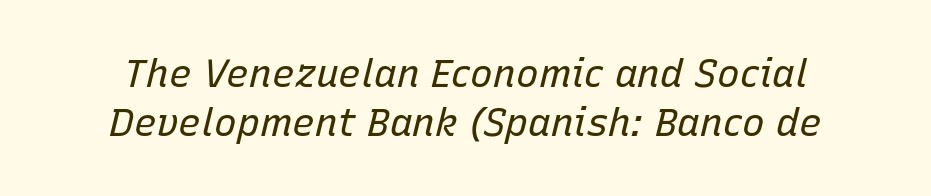
{"italic": "yes", "lean": "right", "slant_degrees": 15, "bold": "no", "weight": "regular", "width": "normal", "stroke_contrast": "low", "x_height": "medium", "monospaced": "no", "underline": "no", "line_spacing": "normal", "line_spacing_ratio": 1.28, "letter_spacing": "normal", "letter_spacing_em": 0.0, "glyph_px": 38}
